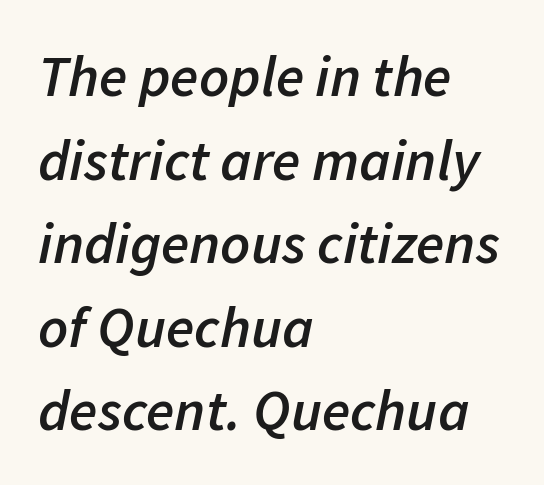
The image shows 58 px semibold type, italic (leaning right); set left-aligned, normal line spacing (1.44x), normal letter spacing, not underlined; low stroke contrast and a medium x-height.
